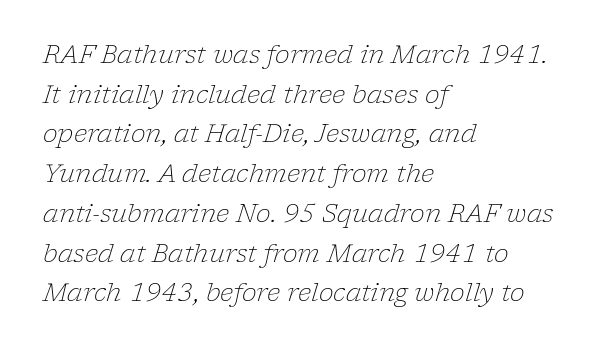
Q: Is the text bold? A: No.
Q: Is the text italic (slanted)? A: Yes, it leans right by about 17 degrees.
Q: Is the text underlined? A: No.
Q: How is the paragraph aligned? A: Left-aligned.
Q: Is the spacing between letters normal or unusually wide? A: Normal.
Q: Is the spacing between lines tight, normal or loose? A: Normal.
